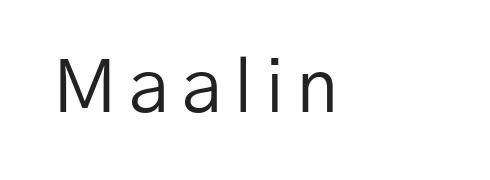
{"serif": "no", "italic": "no", "bold": "no", "weight": "regular", "width": "normal", "stroke_contrast": "low", "x_height": "medium", "monospaced": "no", "underline": "no", "align": "left", "glyph_px": 73}
